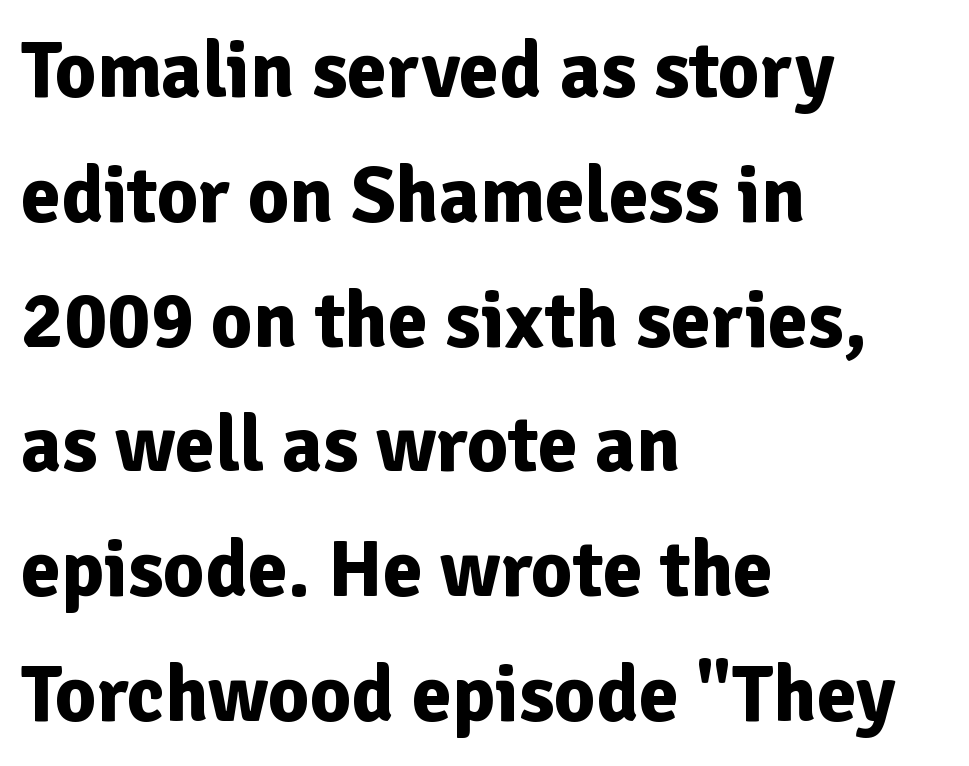
Font category for this specimen: sans-serif. Horizontal bands of white between lines are of average thickness. Inter-character spacing is left at the font's built-in metrics. The letters are bold, with thick, heavy strokes. Every row of glyphs begins at an identical x-position on the left. The rendering uses natural spacing where letterforms have individual widths.
